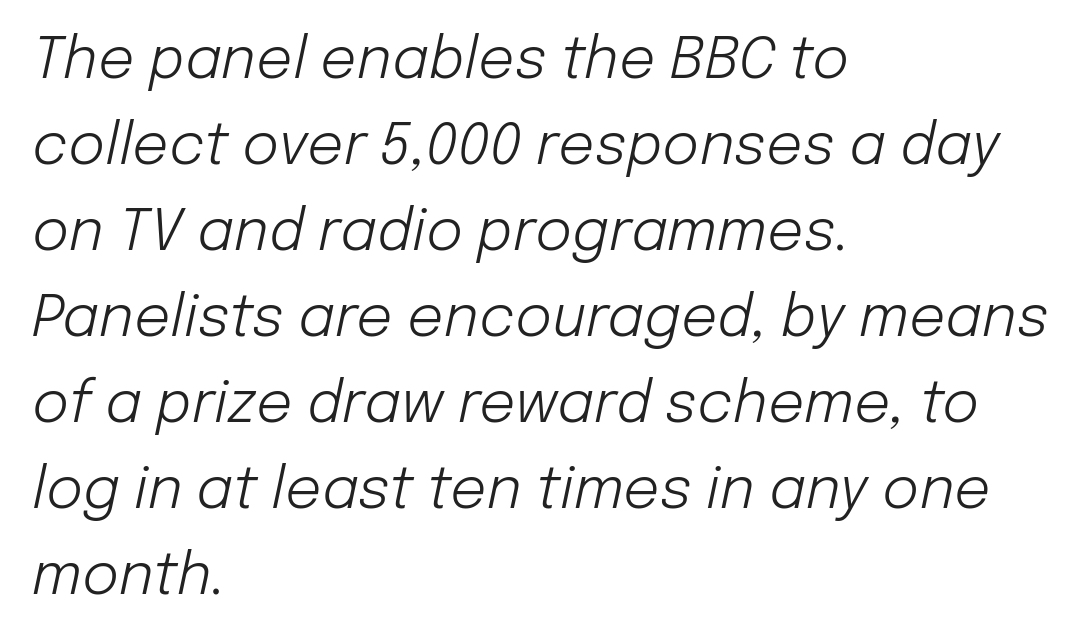
Underlining? Definitely not there. The rendering anchors every line to the left-hand side. Rows of type keep a routine distance in the vertical direction. You could not count columns in this text — the font is proportionally spaced.
